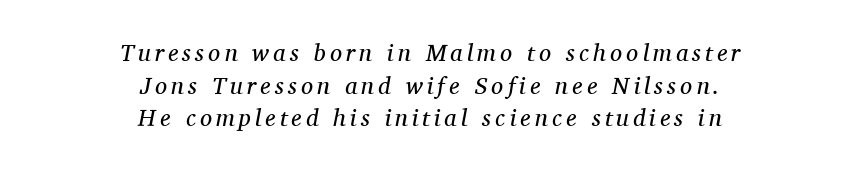
The image shows 24 px text type, italic (leaning right); set centered, normal line spacing (1.36x), not underlined.
